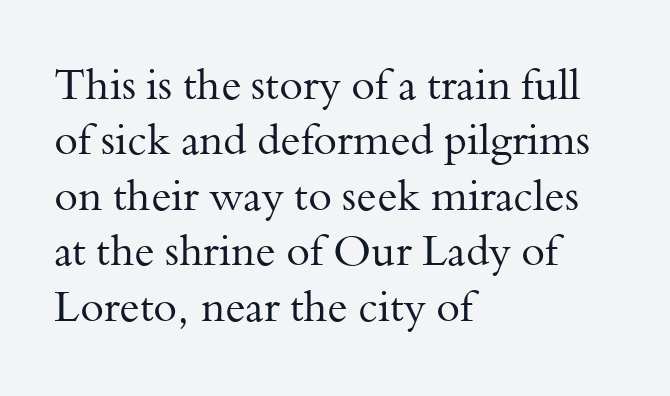
{"serif": "yes", "italic": "no", "bold": "no", "weight": "regular", "width": "normal", "stroke_contrast": "medium", "x_height": "small", "monospaced": "no", "underline": "no", "align": "left", "line_spacing": "normal", "line_spacing_ratio": 1.29, "letter_spacing": "normal", "letter_spacing_em": 0.0, "glyph_px": 43}
